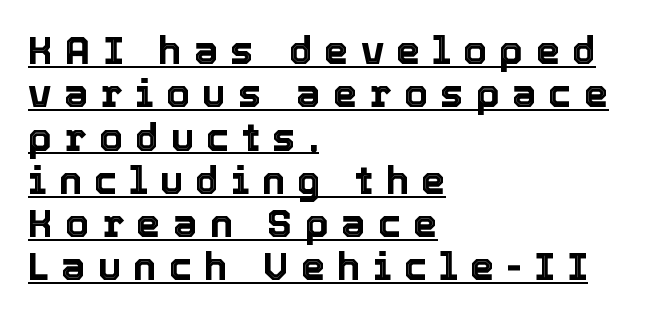
{"italic": "no", "width": "normal", "x_height": "medium", "monospaced": "no", "underline": "yes", "align": "left", "line_spacing": "tight", "line_spacing_ratio": 1.11, "letter_spacing": "wide", "letter_spacing_em": 0.31, "glyph_px": 39}
